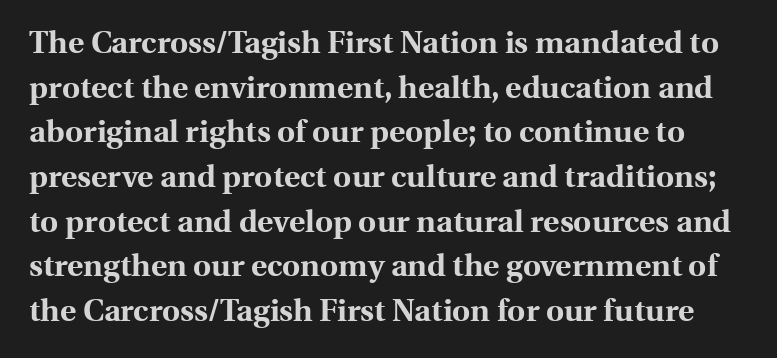
{"serif": "yes", "italic": "no", "bold": "yes", "weight": "bold", "width": "normal", "x_height": "medium", "monospaced": "no", "underline": "no", "line_spacing": "normal", "line_spacing_ratio": 1.44, "letter_spacing": "normal", "letter_spacing_em": 0.0, "glyph_px": 31}
